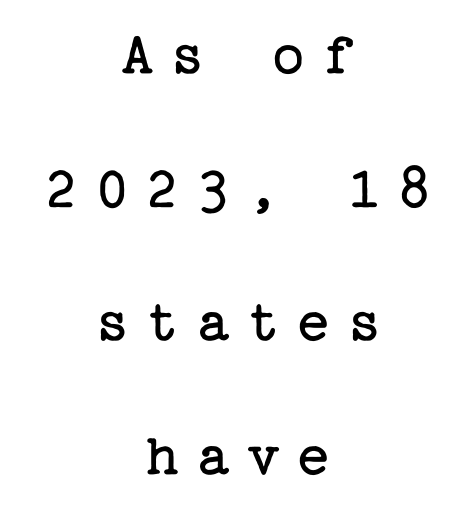
The image shows 61 px regular-weight serif type, upright; set centered, loose line spacing (2.19x), unusually wide letter spacing (+0.28 em), not underlined; low stroke contrast and a medium x-height.
